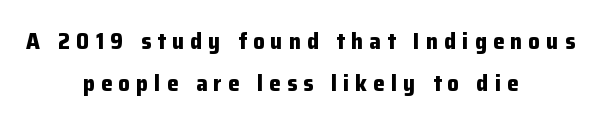
Q: Is the text bold? A: Yes.
Q: Is the text italic (slanted)? A: No, it is upright.
Q: Is the text underlined? A: No.
Q: How is the paragraph aligned? A: Centered.
Q: Is the spacing between letters normal or unusually wide? A: Unusually wide.
